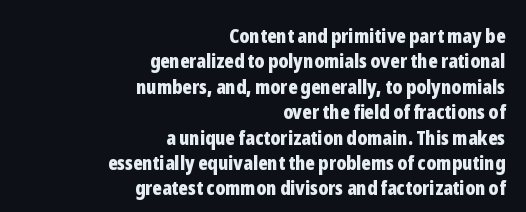
{"italic": "no", "bold": "yes", "underline": "no", "align": "right", "line_spacing": "normal", "line_spacing_ratio": 1.27, "letter_spacing": "normal", "letter_spacing_em": 0.0, "glyph_px": 20}
